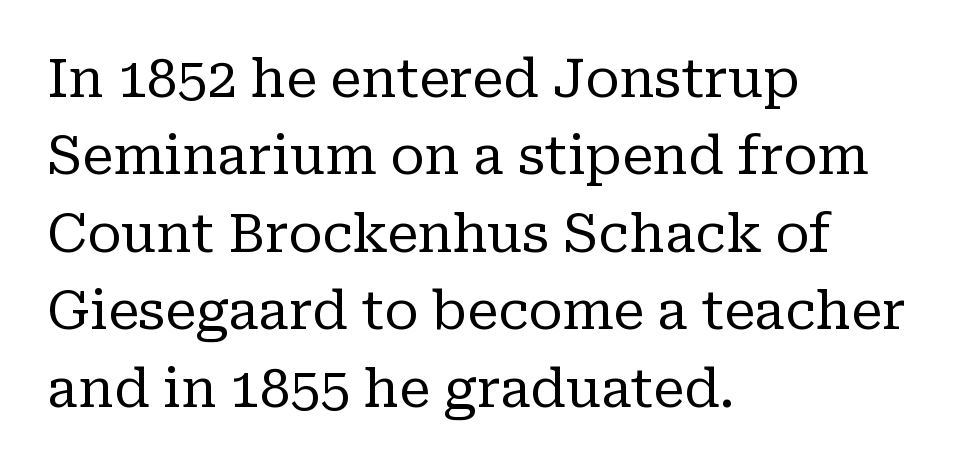
{"serif": "yes", "italic": "no", "bold": "no", "weight": "regular", "width": "normal", "stroke_contrast": "low", "x_height": "medium", "monospaced": "no", "underline": "no", "align": "left", "line_spacing": "normal", "line_spacing_ratio": 1.46, "letter_spacing": "normal", "letter_spacing_em": 0.0, "glyph_px": 53}
